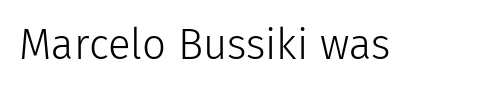
Descender tails drop into unmarked territory. The typeface chosen for these lines omits serifs. This is not heavy type; no bold has been used. Observe the ordinary spacing: letters are neighbours, not strangers. Tall strokes in this sample are plumb rather than angled.
